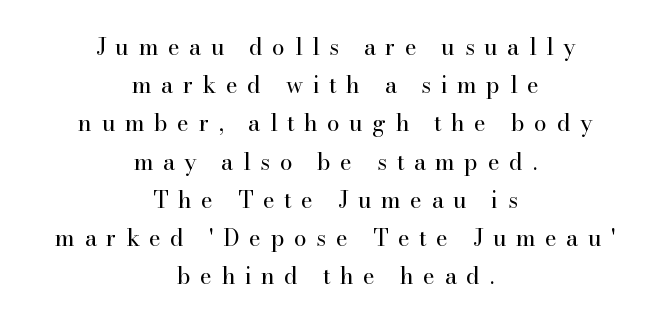
The image shows 23 px text type, upright; set centered, normal line spacing (1.66x), unusually wide letter spacing (+0.41 em), not underlined.
